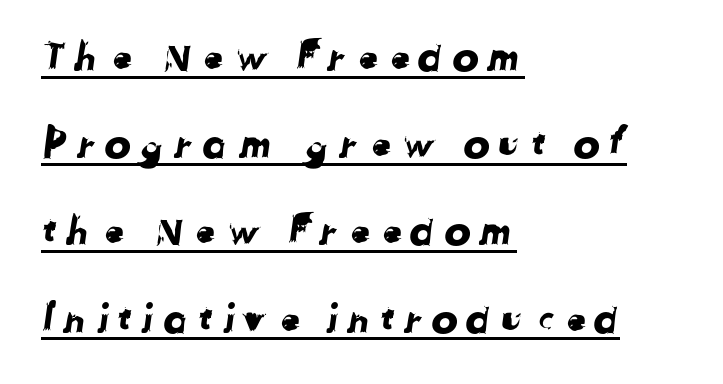
No feet cap the strokes, marking this as sans-serif type. Think of a printed novel: that variable character pitch is what you see here. Notice how the passage keeps a crisp vertical edge on the left only. These characters rest on top of a visible drawn line. Quick note: interline space is abundant.
